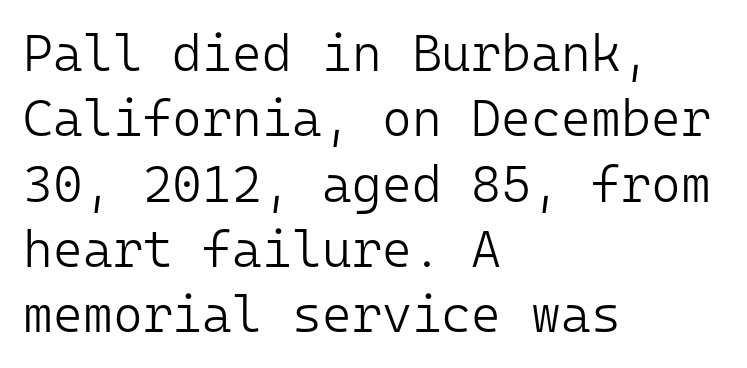
The image shows 51 px light sans-serif type, upright, monospaced; set left-aligned, normal line spacing (1.28x), normal letter spacing, not underlined; low stroke contrast and a medium x-height.
